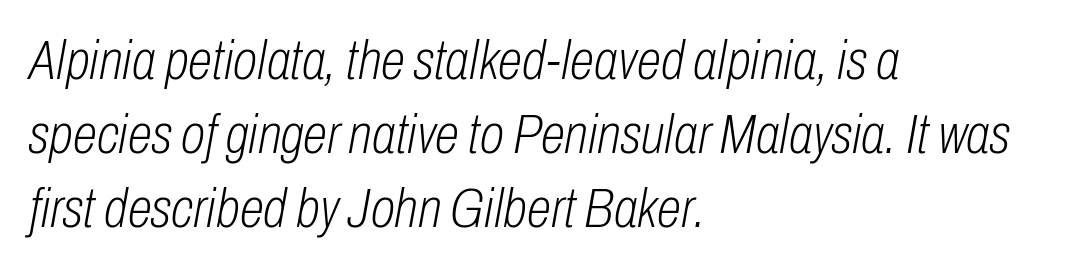
Q: Is the text bold? A: No.
Q: Is the text italic (slanted)? A: Yes, it leans right by about 10 degrees.
Q: Is the text underlined? A: No.
Q: How is the paragraph aligned? A: Left-aligned.
Q: Is the spacing between letters normal or unusually wide? A: Normal.
Q: Is the spacing between lines tight, normal or loose? A: Normal.
Q: Width (condensed, normal, or wide)? A: Condensed.
Q: Stroke contrast? A: Low.
Q: x-height? A: Medium.
Q: Monospaced? A: No.
